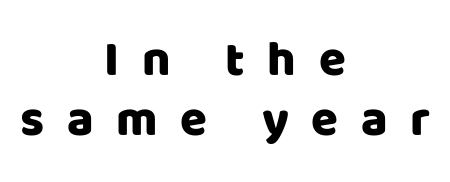
The image shows 49 px sans-serif type, upright; set centered, line spacing 1.23x, unusually wide letter spacing (+0.46 em), not underlined; low stroke contrast and a large x-height.
